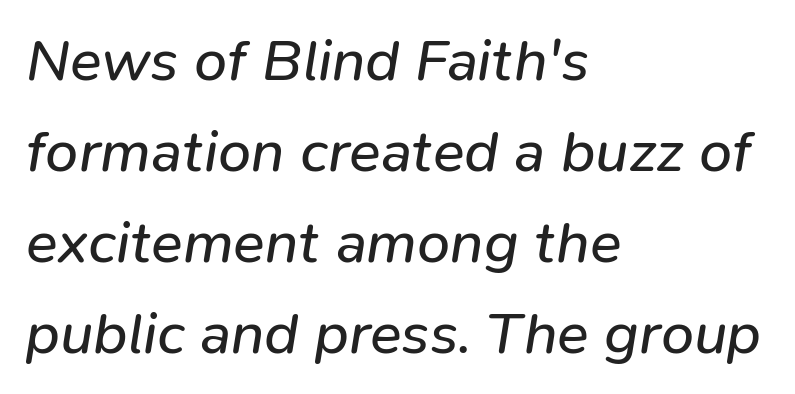
The image shows 59 px regular-weight type, italic (leaning right); set left-aligned, normal line spacing (1.54x), normal letter spacing, not underlined; low stroke contrast and a medium x-height.
